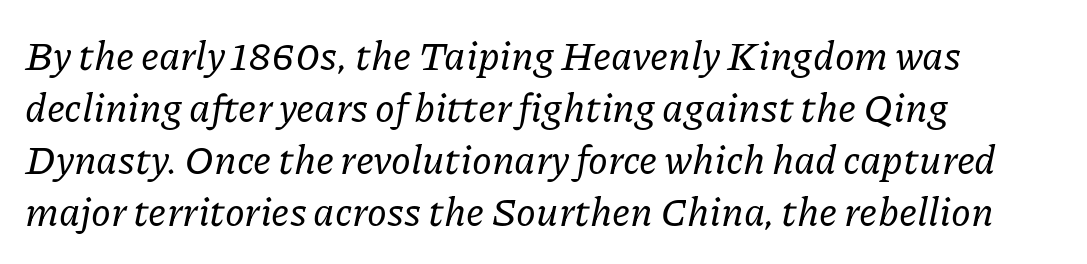
Q: Is the text italic (slanted)? A: Yes, it leans right by about 11 degrees.
Q: Is the typeface a serif or a sans-serif typeface? A: Serif.
Q: Is the text underlined? A: No.
Q: How is the paragraph aligned? A: Left-aligned.
Q: Is the spacing between letters normal or unusually wide? A: Normal.
Q: Is the spacing between lines tight, normal or loose? A: Normal.
Q: Width (condensed, normal, or wide)? A: Normal.
Q: Stroke contrast? A: Low.
Q: x-height? A: Medium.
Q: Monospaced? A: No.
